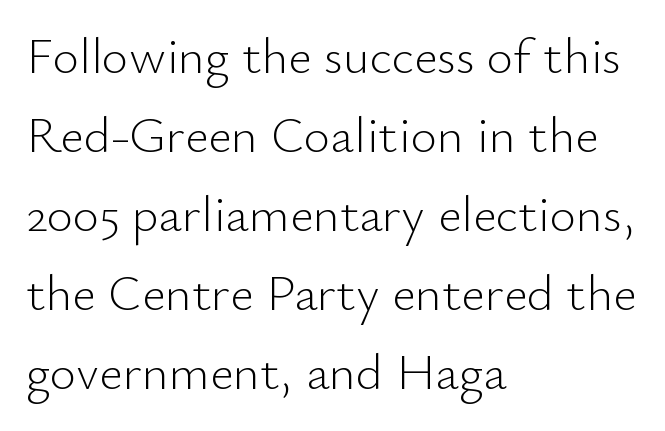
The image shows 51 px light sans-serif type, upright; set left-aligned, normal line spacing (1.55x), normal letter spacing, not underlined; low stroke contrast and a small x-height.
